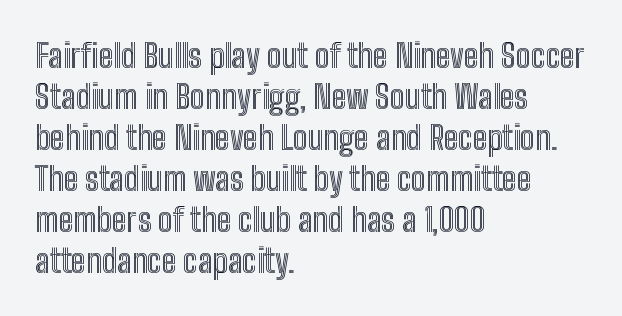
The image shows 33 px condensed type, upright; set left-aligned, line spacing 1.24x, normal letter spacing, not underlined; a medium x-height.
